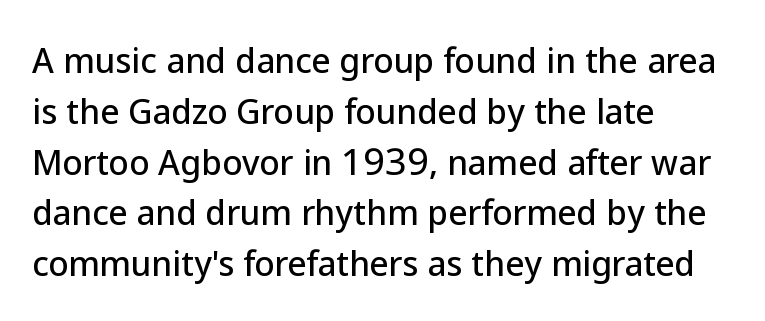
Any mark beneath the type? The region is blank. Leading: standard. The rendering uses natural spacing where letterforms have individual widths. Rendered with straight, roman letterforms. Type style note: lacks serifs.
